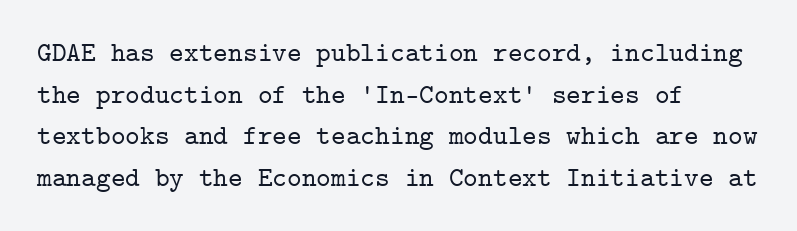
Q: Is the text italic (slanted)? A: No, it is upright.
Q: Is the typeface a serif or a sans-serif typeface? A: Serif.
Q: Is the text underlined? A: No.
Q: How is the paragraph aligned? A: Left-aligned.
Q: Is the spacing between letters normal or unusually wide? A: Normal.
Q: Is the spacing between lines tight, normal or loose? A: Normal.
Q: Width (condensed, normal, or wide)? A: Normal.
Q: Stroke contrast? A: Low.
Q: x-height? A: Medium.
Q: Monospaced? A: Yes.
